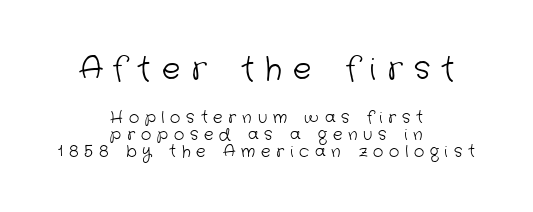
Q: Is the text bold? A: No.
Q: Is the typeface a serif or a sans-serif typeface? A: Sans-serif.
Q: Is the text underlined? A: No.
Q: How is the paragraph aligned? A: Centered.
Q: Is the spacing between letters normal or unusually wide? A: Unusually wide.
Q: Is the spacing between lines tight, normal or loose? A: Tight.
Q: Which block of text is set in a larger size, the first (top) or the second (bottom)? A: The first (top) one.
Q: Width (condensed, normal, or wide)? A: Normal.
Q: Stroke contrast? A: Low.
Q: x-height? A: Medium.
Q: Monospaced? A: No.
